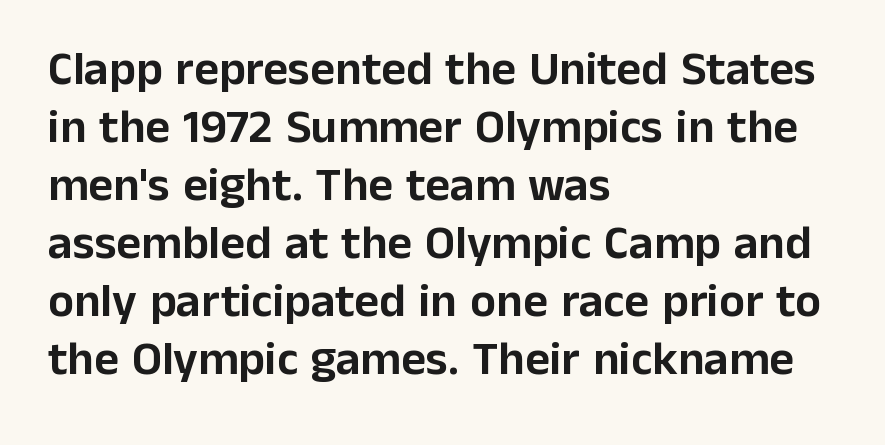
{"serif": "no", "italic": "no", "width": "normal", "stroke_contrast": "low", "x_height": "medium", "monospaced": "no", "underline": "no", "align": "left", "line_spacing_ratio": 1.21, "letter_spacing": "normal", "letter_spacing_em": 0.0, "glyph_px": 48}
